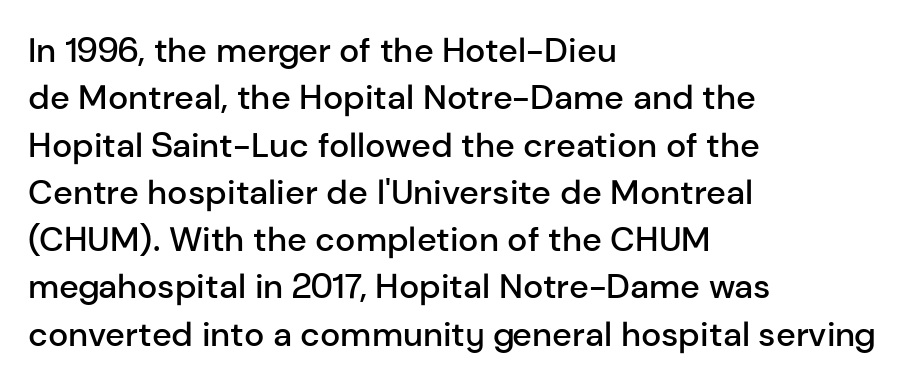
Q: Is the text bold? A: Semi-bold.
Q: Is the text italic (slanted)? A: No, it is upright.
Q: Is the typeface a serif or a sans-serif typeface? A: Sans-serif.
Q: Is the text underlined? A: No.
Q: How is the paragraph aligned? A: Left-aligned.
Q: Is the spacing between letters normal or unusually wide? A: Normal.
Q: Is the spacing between lines tight, normal or loose? A: Normal.
Q: Width (condensed, normal, or wide)? A: Normal.
Q: Stroke contrast? A: Low.
Q: x-height? A: Medium.
Q: Monospaced? A: No.
